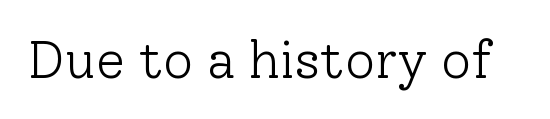
The image shows 52 px light serif type, upright; set normal letter spacing, not underlined; low stroke contrast and a medium x-height.
